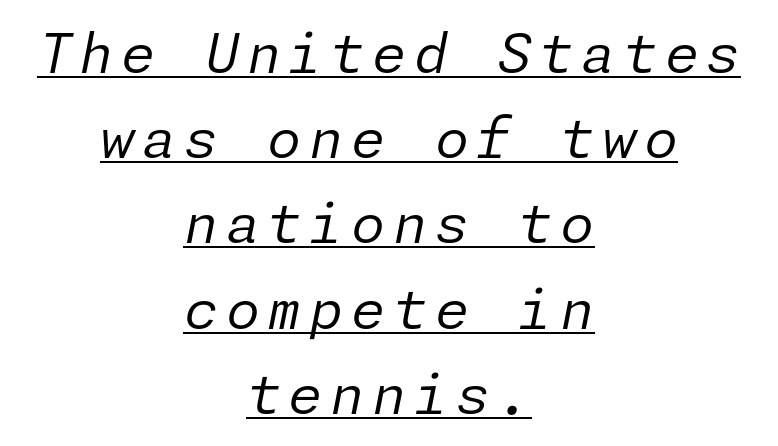
Underlining? Definitely there. These lines were composed using italics. Heaviness? Minimal to ordinary, like unemphasized prose. The rendering positions every line midway between the sides. Each new line begins a customary step beneath the previous one.
